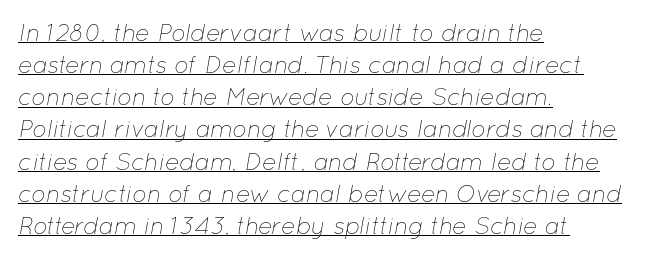
The image shows 24 px text type, italic (leaning right); set left-aligned, normal line spacing (1.34x), normal letter spacing, underlined.
